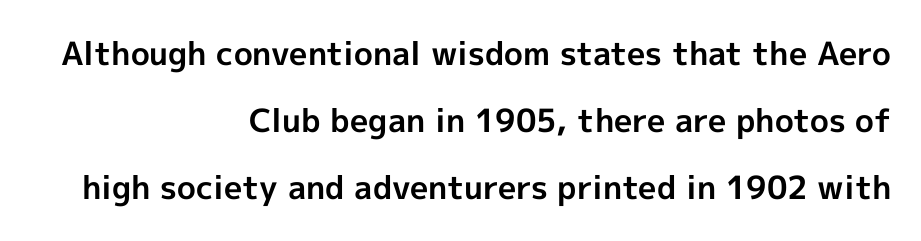
Upright lettering throughout. Observe the ordinary spacing: letters are neighbours, not strangers. I'd call this a sans setting — the letters go barefoot. Typesetter's note: full bold, strokes at maximum text heaviness.
